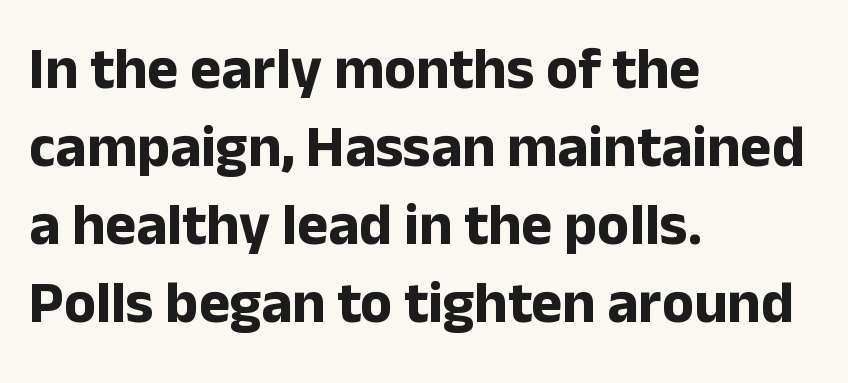
The face used here is proportionally spaced, like ordinary book or web type. The tracking reads as untouched default to a designer's eye. Rows of type keep a routine distance in the vertical direction. The typesetting leans heavy: a genuine bold. Rendered with straight, roman letterforms.
